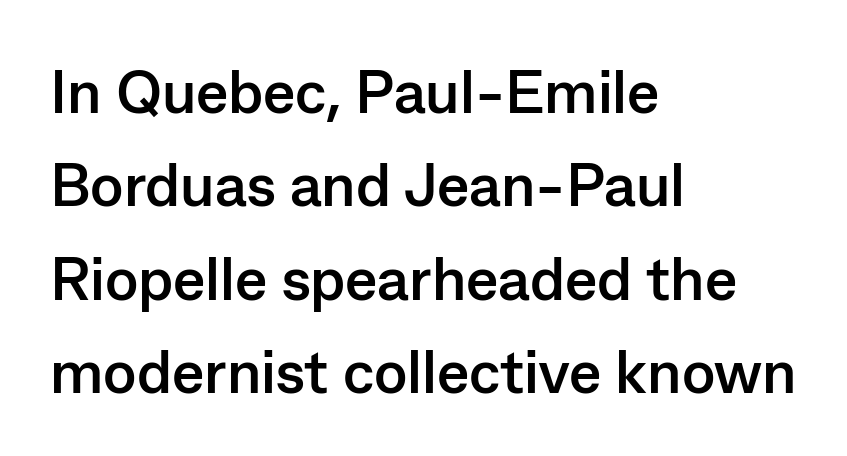
The image shows 61 px semibold sans-serif type, upright; set left-aligned, normal line spacing (1.53x), normal letter spacing, not underlined; low stroke contrast and a medium x-height.
